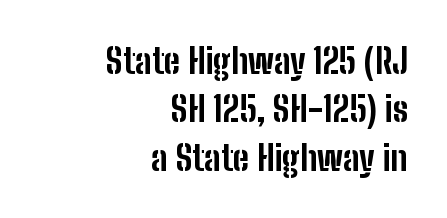
{"serif": "no", "italic": "no", "bold": "yes", "weight": "bold", "width": "condensed", "stroke_contrast": "low", "x_height": "medium", "monospaced": "no", "underline": "no", "align": "right", "line_spacing": "normal", "line_spacing_ratio": 1.38, "letter_spacing": "normal", "letter_spacing_em": 0.0, "glyph_px": 35}
